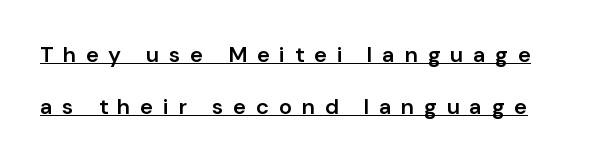
The image shows 22 px text type, upright; set loose line spacing (2.35x), unusually wide letter spacing (+0.44 em), underlined.
